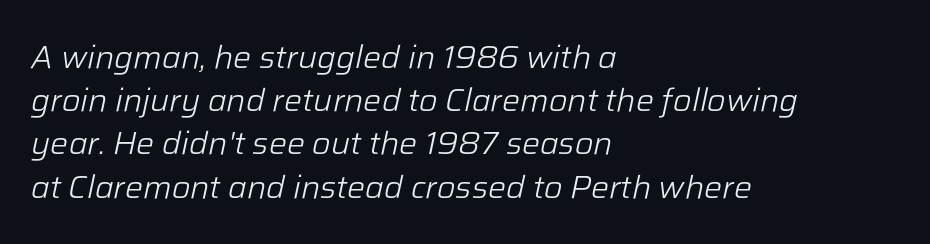
The image shows 32 px light type, italic (leaning right); set left-aligned, normal line spacing (1.35x), normal letter spacing, not underlined; low stroke contrast and a medium x-height.
